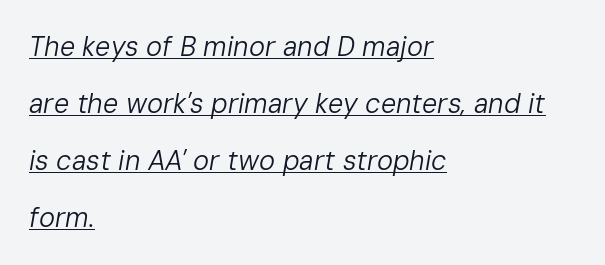
{"italic": "yes", "lean": "right", "slant_degrees": 10, "bold": "no", "underline": "yes", "align": "left", "line_spacing": "loose", "line_spacing_ratio": 2.11, "letter_spacing": "normal", "letter_spacing_em": 0.0, "glyph_px": 27}
